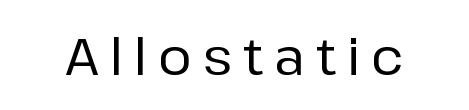
{"serif": "no", "italic": "no", "width": "normal", "stroke_contrast": "low", "x_height": "medium", "monospaced": "no", "underline": "no", "letter_spacing": "wide", "letter_spacing_em": 0.21, "glyph_px": 51}
